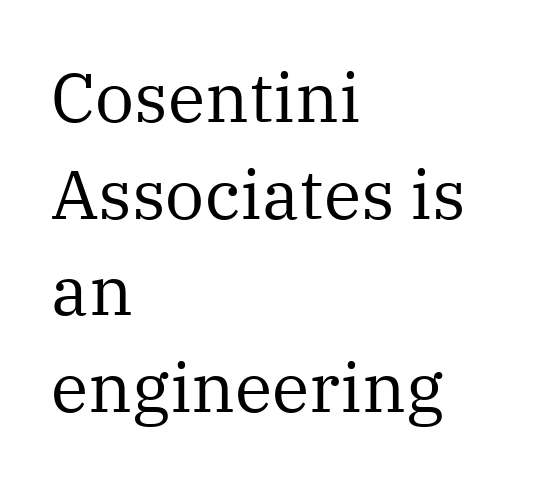
Q: Is the text bold? A: No.
Q: Is the text italic (slanted)? A: No, it is upright.
Q: Is the typeface a serif or a sans-serif typeface? A: Serif.
Q: Is the text underlined? A: No.
Q: How is the paragraph aligned? A: Left-aligned.
Q: Is the spacing between letters normal or unusually wide? A: Normal.
Q: Is the spacing between lines tight, normal or loose? A: Normal.
Q: Width (condensed, normal, or wide)? A: Normal.
Q: Stroke contrast? A: Medium.
Q: x-height? A: Medium.
Q: Monospaced? A: No.
